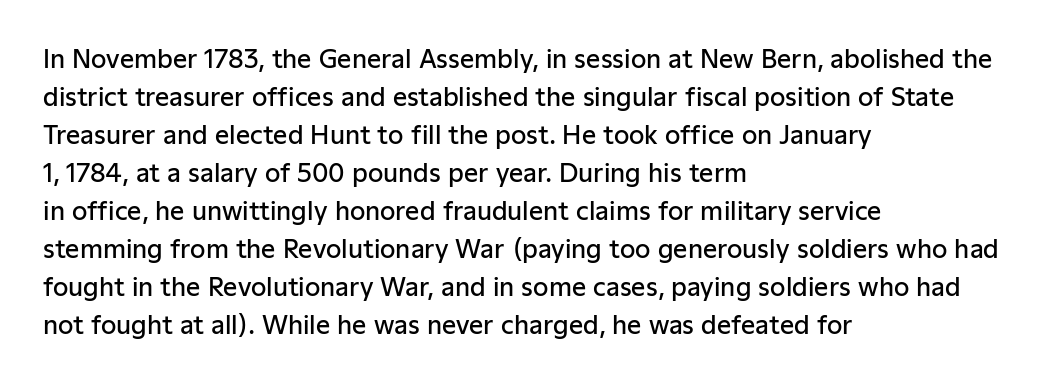
Q: Is the text bold? A: Semi-bold.
Q: Is the text italic (slanted)? A: No, it is upright.
Q: Is the text underlined? A: No.
Q: How is the paragraph aligned? A: Left-aligned.
Q: Is the spacing between letters normal or unusually wide? A: Normal.
Q: Is the spacing between lines tight, normal or loose? A: Normal.
